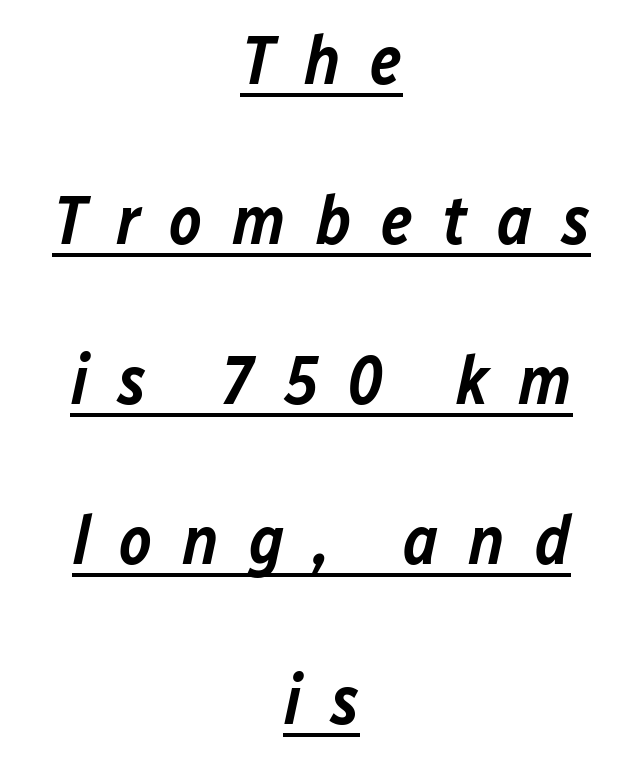
Q: Is the text bold? A: Semi-bold.
Q: Is the text italic (slanted)? A: Yes, it leans right by about 12 degrees.
Q: Is the text underlined? A: Yes.
Q: How is the paragraph aligned? A: Centered.
Q: Is the spacing between letters normal or unusually wide? A: Unusually wide.
Q: Is the spacing between lines tight, normal or loose? A: Loose.
Q: Width (condensed, normal, or wide)? A: Normal.
Q: Stroke contrast? A: Low.
Q: x-height? A: Medium.
Q: Monospaced? A: No.
